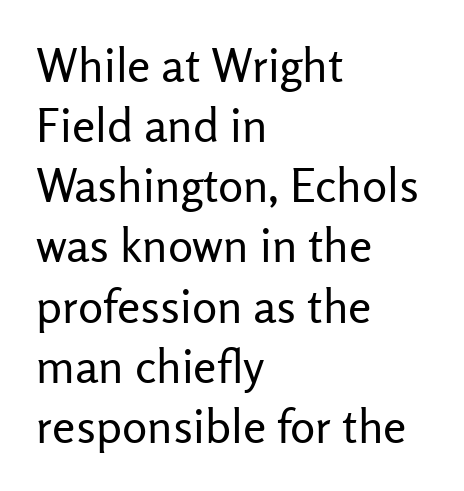
{"serif": "no", "italic": "no", "bold": "no", "weight": "regular", "width": "normal", "stroke_contrast": "low", "x_height": "medium", "monospaced": "no", "underline": "no", "align": "left", "line_spacing": "normal", "line_spacing_ratio": 1.28, "letter_spacing": "normal", "letter_spacing_em": 0.0, "glyph_px": 47}
